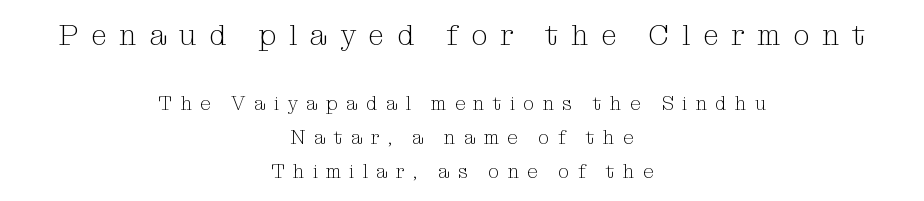
The image shows 29 px light serif type, upright; set centered, line spacing 1.79x, unusually wide letter spacing (+0.44 em), not underlined; the first (top) block is 1.53x larger; medium stroke contrast and a medium x-height.
